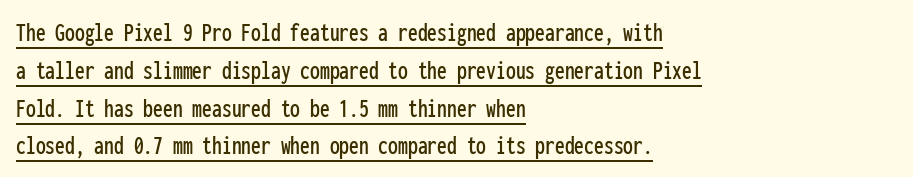
Q: Is the text italic (slanted)? A: No, it is upright.
Q: Is the typeface a serif or a sans-serif typeface? A: Sans-serif.
Q: Is the text underlined? A: Yes.
Q: How is the paragraph aligned? A: Left-aligned.
Q: Is the spacing between letters normal or unusually wide? A: Normal.
Q: Is the spacing between lines tight, normal or loose? A: Normal.
Q: Width (condensed, normal, or wide)? A: Condensed.
Q: Stroke contrast? A: Low.
Q: x-height? A: Medium.
Q: Monospaced? A: Yes.
